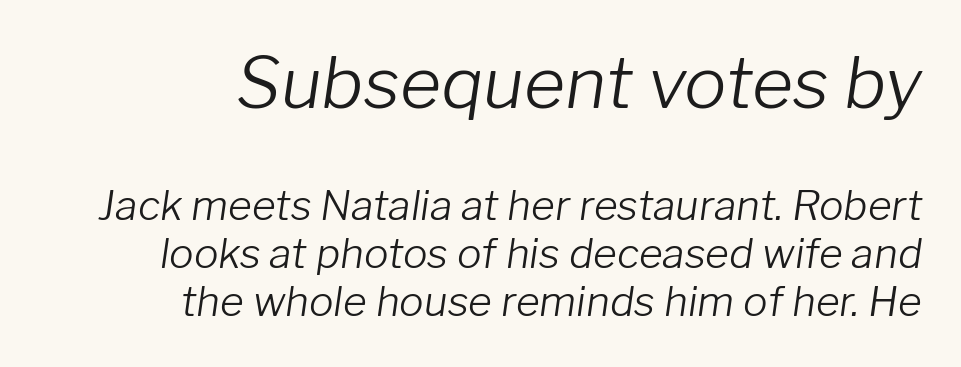
Italic: yes, the glyphs are oblique. Observe the ordinary spacing: letters are neighbours, not strangers. Block one is the big one; block two sits smaller underneath. Alignment: flush right. Here the designer chose a conventional face with non-uniform glyph widths.
